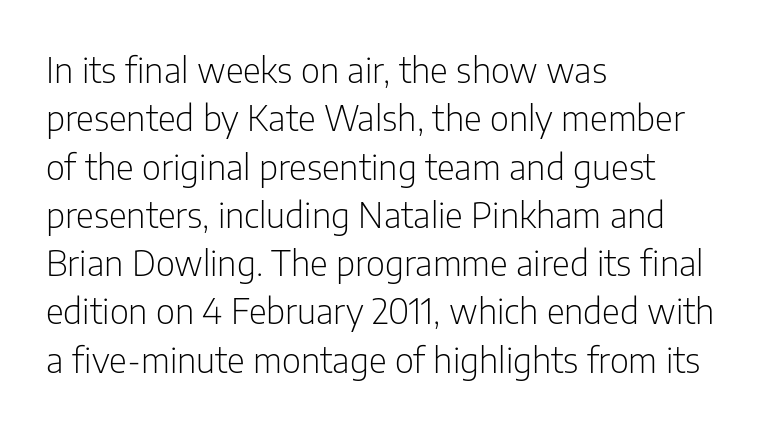
{"serif": "no", "italic": "no", "bold": "no", "weight": "light", "width": "condensed", "stroke_contrast": "low", "x_height": "medium", "monospaced": "no", "underline": "no", "align": "left", "line_spacing": "normal", "line_spacing_ratio": 1.38, "letter_spacing": "normal", "letter_spacing_em": 0.0, "glyph_px": 35}
